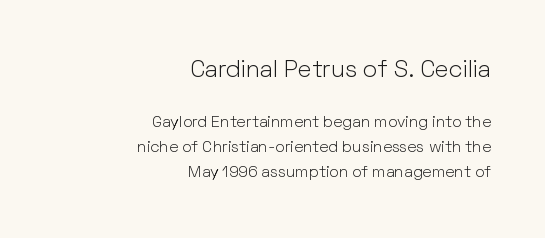
Q: Is the text bold? A: No.
Q: Is the text italic (slanted)? A: No, it is upright.
Q: Is the text underlined? A: No.
Q: How is the paragraph aligned? A: Right-aligned.
Q: Is the spacing between letters normal or unusually wide? A: Normal.
Q: Is the spacing between lines tight, normal or loose? A: Normal.
Q: Which block of text is set in a larger size, the first (top) or the second (bottom)? A: The first (top) one.
